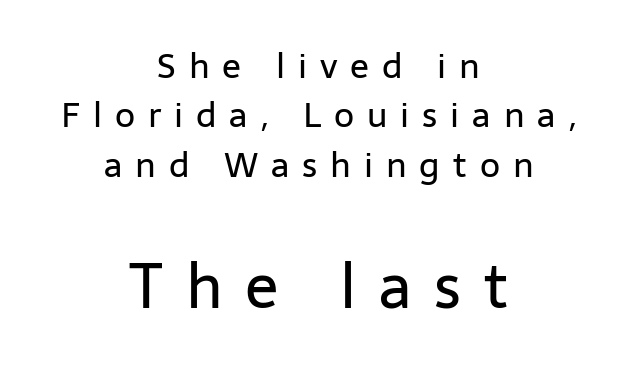
Q: Is the text bold? A: No.
Q: Is the text italic (slanted)? A: No, it is upright.
Q: Is the typeface a serif or a sans-serif typeface? A: Sans-serif.
Q: Is the text underlined? A: No.
Q: How is the paragraph aligned? A: Centered.
Q: Is the spacing between letters normal or unusually wide? A: Unusually wide.
Q: Is the spacing between lines tight, normal or loose? A: Normal.
Q: Which block of text is set in a larger size, the first (top) or the second (bottom)? A: The second (bottom) one.
Q: Width (condensed, normal, or wide)? A: Normal.
Q: Stroke contrast? A: Low.
Q: x-height? A: Medium.
Q: Monospaced? A: No.
